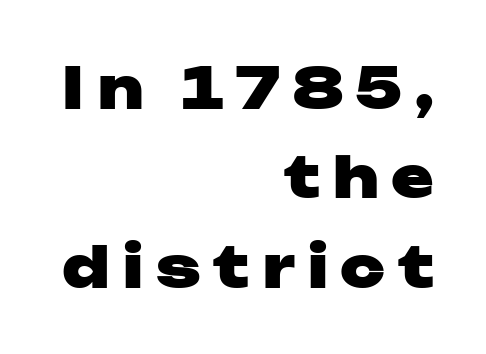
The image shows 57 px heavy, wide sans-serif type, upright; set right-aligned, normal line spacing (1.57x), unusually wide letter spacing (+0.22 em), not underlined; low stroke contrast and a medium x-height.
